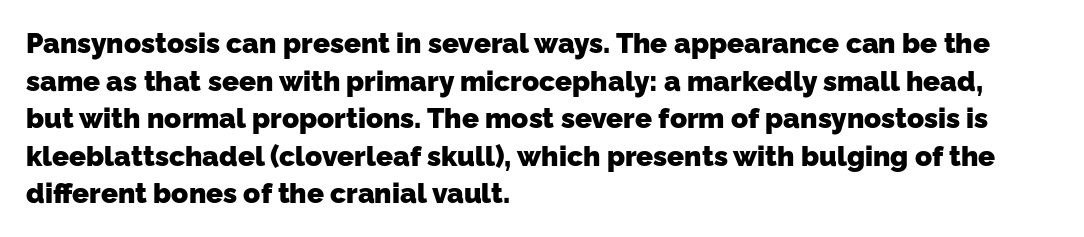
The image shows 28 px heavy sans-serif type; set left-aligned, normal line spacing (1.34x), normal letter spacing, not underlined; low stroke contrast and a medium x-height.
